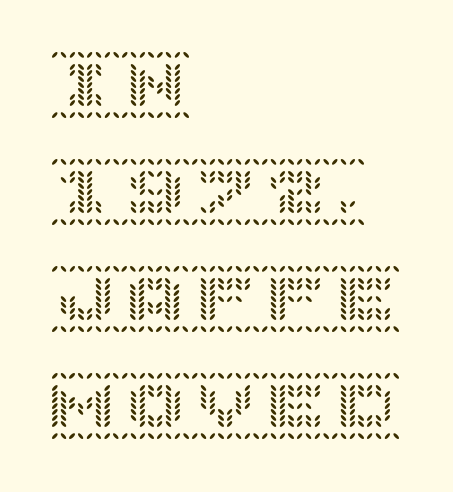
{"italic": "no", "width": "normal", "x_height": "large", "underline": "no", "align": "left", "line_spacing": "normal", "line_spacing_ratio": 1.53, "letter_spacing": "normal", "letter_spacing_em": 0.0, "glyph_px": 70}
